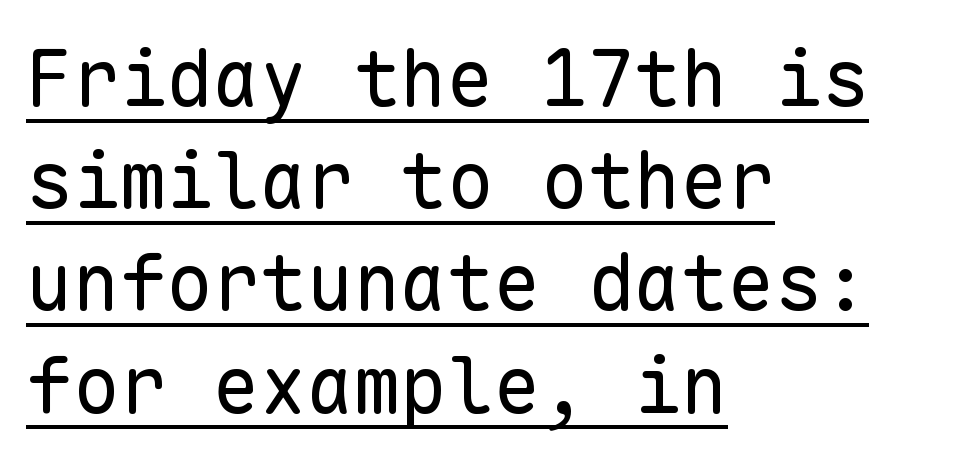
{"serif": "no", "italic": "no", "bold": "no", "weight": "regular", "width": "normal", "stroke_contrast": "low", "x_height": "medium", "monospaced": "yes", "underline": "yes", "align": "left", "line_spacing": "normal", "line_spacing_ratio": 1.31, "letter_spacing": "normal", "letter_spacing_em": 0.0, "glyph_px": 78}
